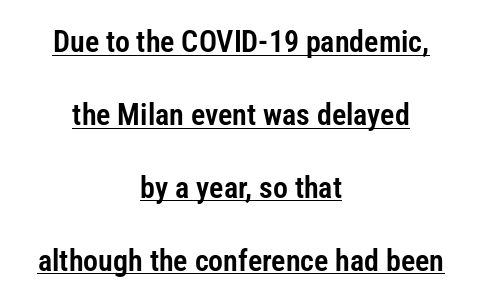
Notice how the stems are strictly vertical — no italics here. Underline: present. Do the characters align in a grid? No, the font is proportional. The line-height multiplier appears high, well above default.
